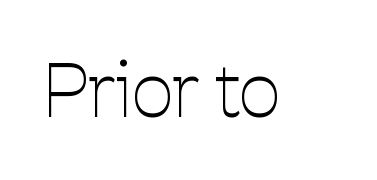
{"serif": "no", "italic": "no", "bold": "no", "weight": "thin", "width": "condensed", "stroke_contrast": "low", "x_height": "medium", "monospaced": "no", "underline": "no", "letter_spacing": "normal", "letter_spacing_em": 0.0, "glyph_px": 73}
